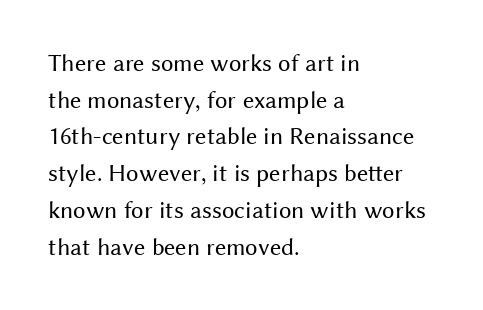
Weight: in the light-to-regular range. In CSS terms this would be text-align: left. The letters stand straight up with perfectly vertical stems. Each new line begins a customary step beneath the previous one. Characters follow at the spacing the type designer built in.
